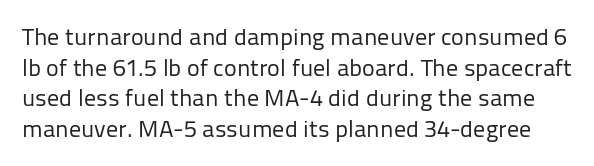
{"italic": "no", "bold": "no", "underline": "no", "line_spacing": "normal", "line_spacing_ratio": 1.28, "letter_spacing": "normal", "letter_spacing_em": 0.0, "glyph_px": 24}
